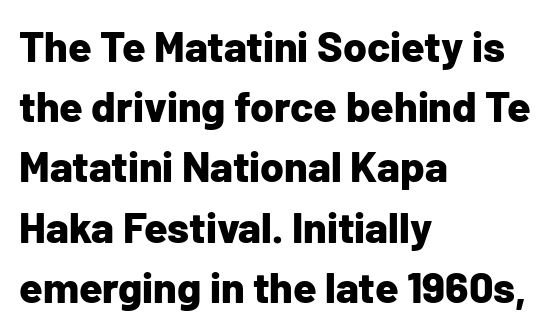
The image shows 43 px bold sans-serif type, upright; set left-aligned, normal line spacing (1.4x), normal letter spacing, not underlined; low stroke contrast and a medium x-height.
